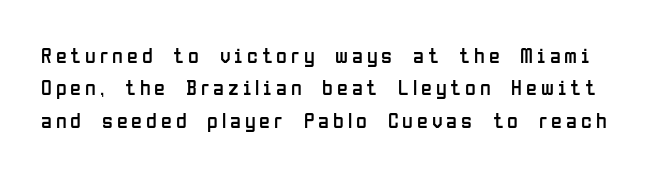
The image shows 22 px text type, upright; set normal line spacing (1.47x), not underlined.
